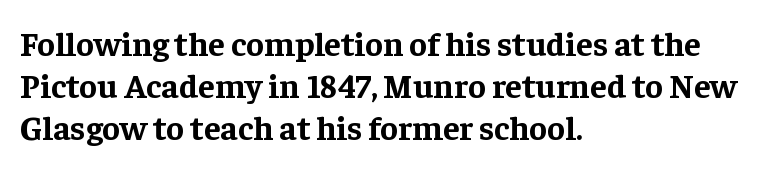
The area under the type is left untouched. Do the characters align in a grid? No, the font is proportional. Typographic density is high because the face is bold. This sample is left-justified, so line endings fall wherever the words run out. There is no visible air inserted between adjacent glyphs. Look at the bottom of the vertical strokes: they flare into serifs here.
